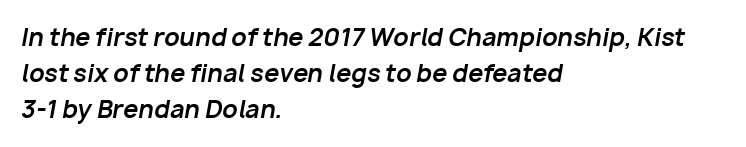
The glyphs look as if they've been sheared to an angle. The typesetter chose a ragged-right arrangement here. On the weight axis this lands at bold, roughly 700. Does extra space separate the letters? No, they use regular spacing. The strip under each line holds only bare page. In terms of leading, this rendering sits right in the middle.
